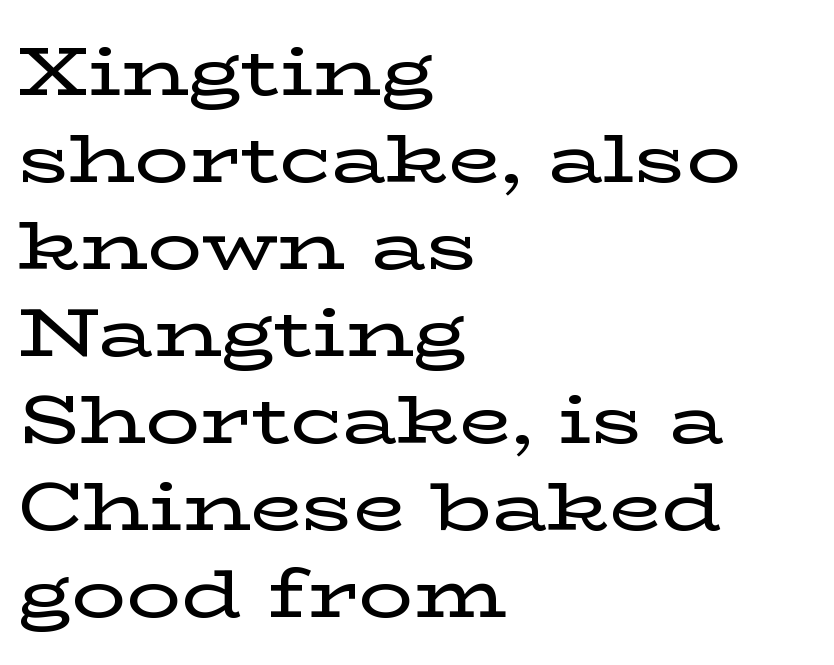
Is there any slant? The stems are plumb. Casual observation: everything's shoved over to the left. The rendering uses a moderate line-height, typical for paragraphs. What stands out about the letter spacing? Nothing — it is the standard amount.
